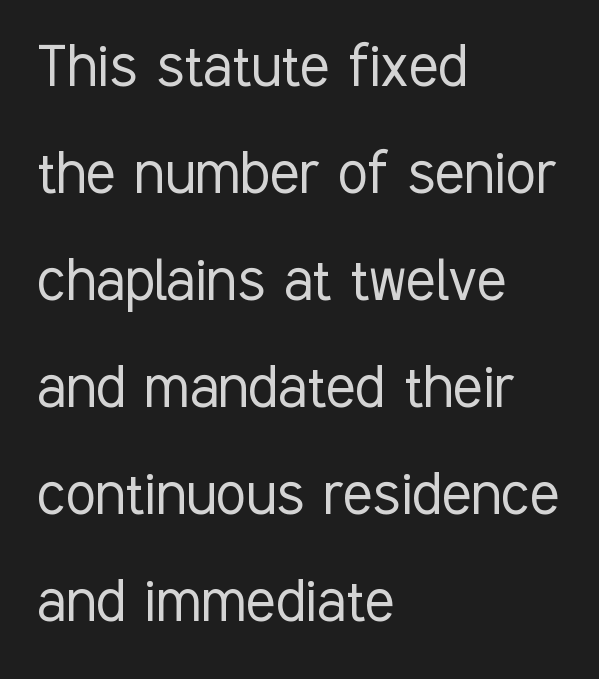
Standard letterfit; no display-style spreading of the glyphs. Think standard paragraph weight, or any step lighter than that. Unlike italic type, these characters show no tilt at all. Caption: multi-line text, flush left, ragged right. This sample has the flowing, uneven cadence of proportional lettering.
